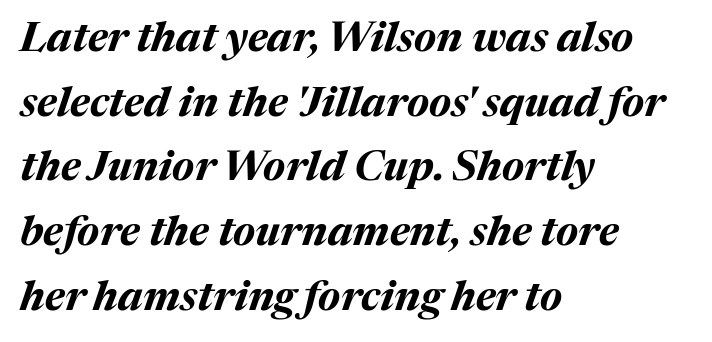
The image shows 42 px bold type, italic (leaning right); set left-aligned, normal line spacing (1.54x), normal letter spacing, not underlined; medium stroke contrast and a medium x-height.
